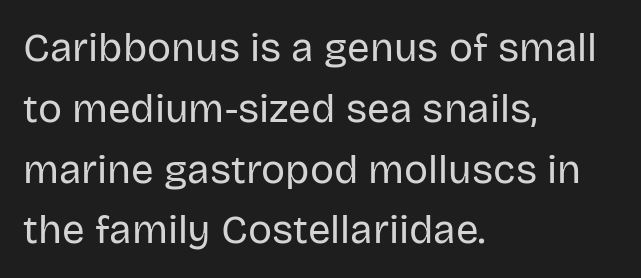
Q: Is the text bold? A: No.
Q: Is the text italic (slanted)? A: No, it is upright.
Q: Is the typeface a serif or a sans-serif typeface? A: Sans-serif.
Q: Is the text underlined? A: No.
Q: How is the paragraph aligned? A: Left-aligned.
Q: Is the spacing between letters normal or unusually wide? A: Normal.
Q: Is the spacing between lines tight, normal or loose? A: Normal.
Q: Width (condensed, normal, or wide)? A: Normal.
Q: Stroke contrast? A: Low.
Q: x-height? A: Large.
Q: Monospaced? A: No.
